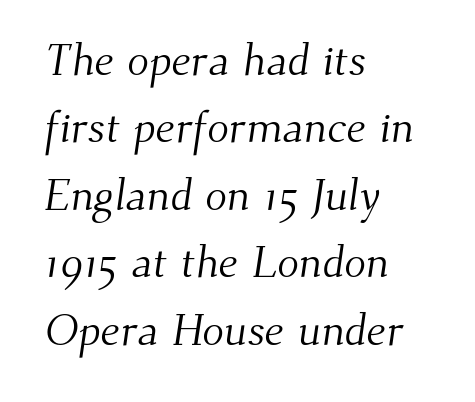
{"serif": "yes", "bold": "no", "weight": "light", "width": "normal", "stroke_contrast": "medium", "x_height": "small", "monospaced": "no", "underline": "no", "align": "left", "line_spacing": "normal", "line_spacing_ratio": 1.5, "letter_spacing": "normal", "letter_spacing_em": 0.0, "glyph_px": 45}
